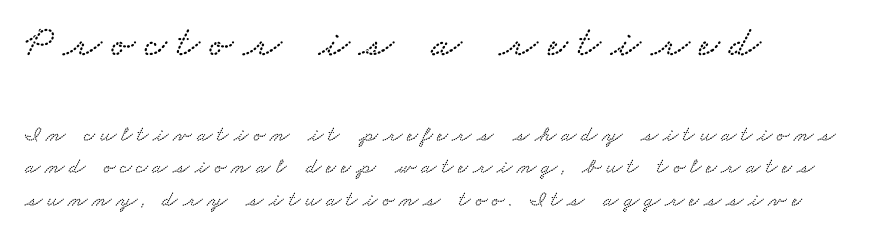
The glyphs are unaccompanied by any horizontal stroke below them. The upper block of text is set noticeably larger than the block beneath it. The text block is weighted toward the left margin, trailing off unevenly rightward. Do the characters align in a grid? No, the font is proportional. A normal amount of white space separates one row of letters from the next. Substantial extra tracking has been applied to these lines.
